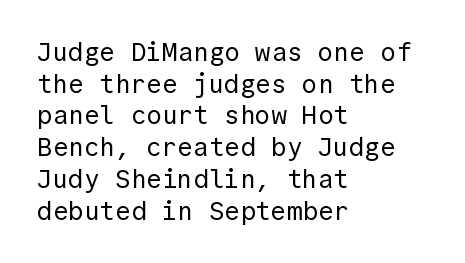
{"italic": "no", "bold": "no", "underline": "no", "align": "left", "line_spacing_ratio": 1.22, "letter_spacing": "normal", "letter_spacing_em": 0.0, "glyph_px": 26}
